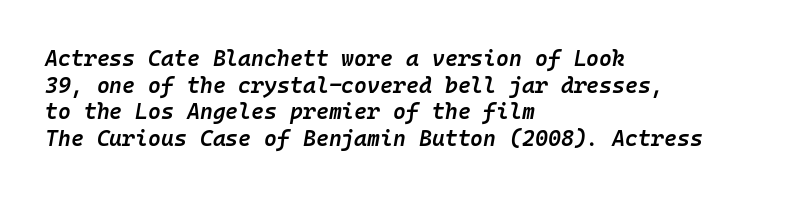
The image shows 22 px text type, italic (leaning right); set left-aligned, line spacing 1.21x, normal letter spacing, not underlined.
